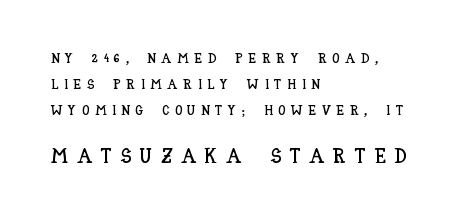
Letters rest on an invisible, unmarked baseline. Caption: expanded tracking, letters set apart. Which chunk is bigger? The second one — the bottom block dwarfs the top. Notice how the stems are strictly vertical — no italics here. Does the copy run flush right? No — it runs flush left.
